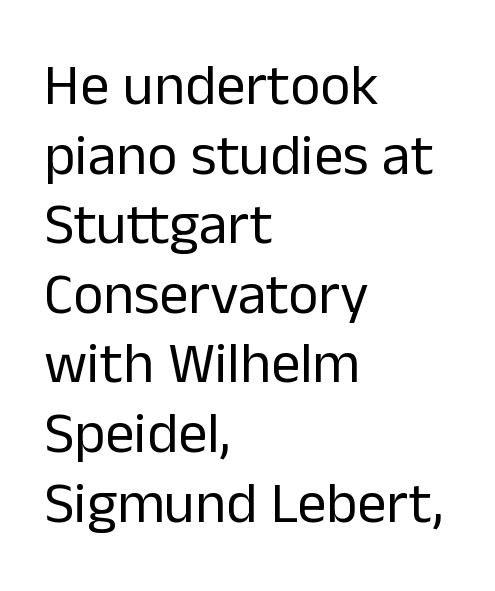
The image shows 58 px regular-weight sans-serif type, upright; set left-aligned, line spacing 1.2x, normal letter spacing, not underlined; low stroke contrast and a medium x-height.
